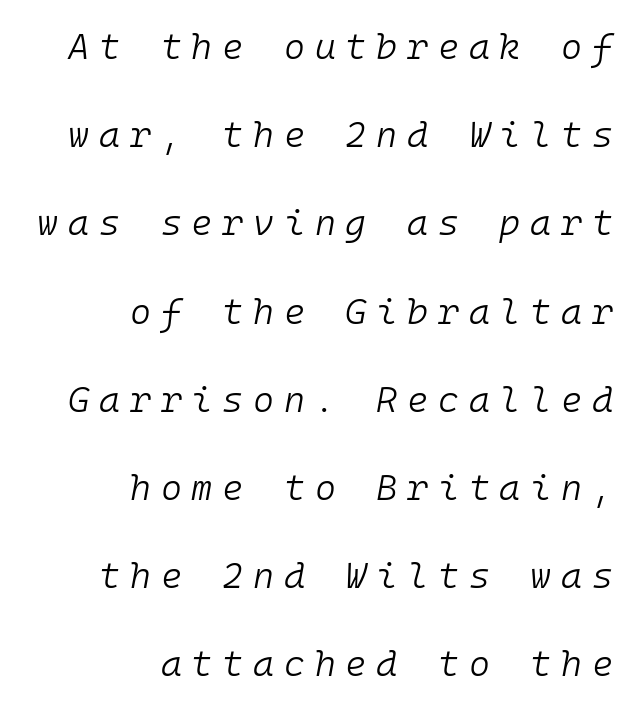
Q: Is the text bold? A: No.
Q: Is the text italic (slanted)? A: Yes, it leans right by about 10 degrees.
Q: Is the text underlined? A: No.
Q: How is the paragraph aligned? A: Right-aligned.
Q: Is the spacing between letters normal or unusually wide? A: Unusually wide.
Q: Is the spacing between lines tight, normal or loose? A: Loose.
Q: Width (condensed, normal, or wide)? A: Normal.
Q: Stroke contrast? A: Low.
Q: x-height? A: Medium.
Q: Monospaced? A: Yes.
